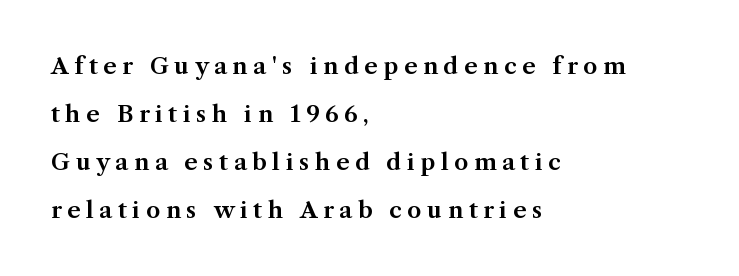
Alignment: flush left. Every stem runs plumb, perpendicular to the baseline. Descender tails drop into unmarked territory. The passage shown stacks its lines with a broad gap. In terms of letterspacing, this is a distinctly airy, spread setting.
